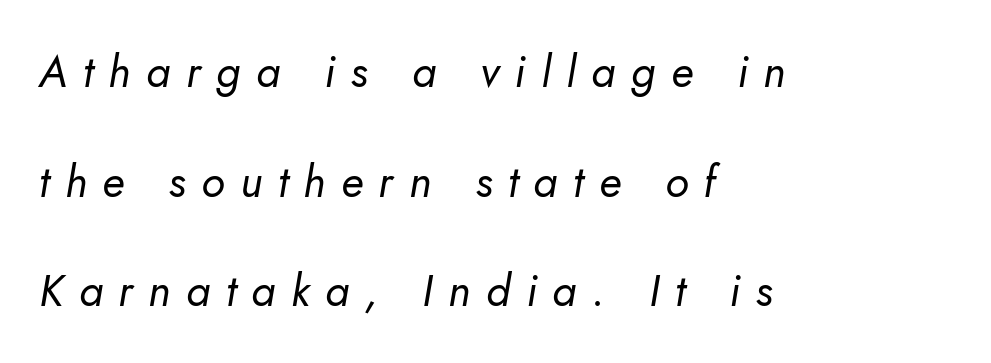
The image shows 44 px regular-weight type, italic (leaning right); set left-aligned, loose line spacing (2.49x), unusually wide letter spacing (+0.35 em), not underlined; low stroke contrast and a small x-height.
